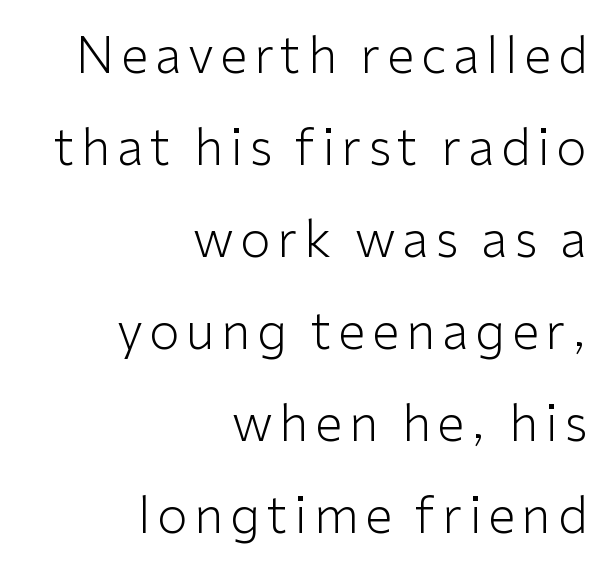
The image shows 50 px light sans-serif type, upright; set right-aligned, line spacing 1.84x, not underlined; low stroke contrast and a medium x-height.
